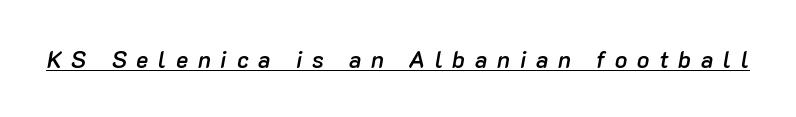
The image shows 23 px text type, italic (leaning right); set unusually wide letter spacing (+0.42 em), underlined.
